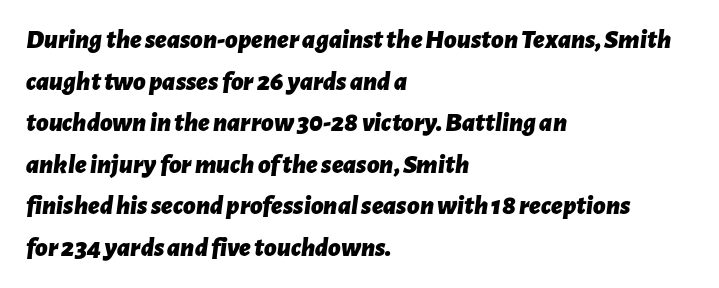
Alignment: flush left. Characters are canted at an angle relative to the baseline's perpendicular. Does the leading feel generous? No, just average. What stands out about the letter spacing? Nothing — it is the standard amount. Check the space under the baseline: it is left empty.
